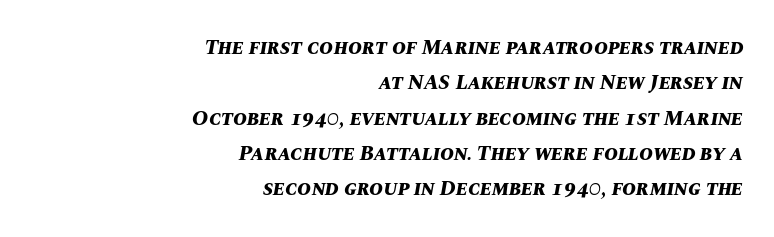
Check under the words: just untouched page. Set as a true bold cut, around the 700 mark. Observe the lean: these are italic letterforms. The rendering keeps characters at their native spacing. The typesetter chose a ragged-left arrangement here. Quick note: interline space is typical.
